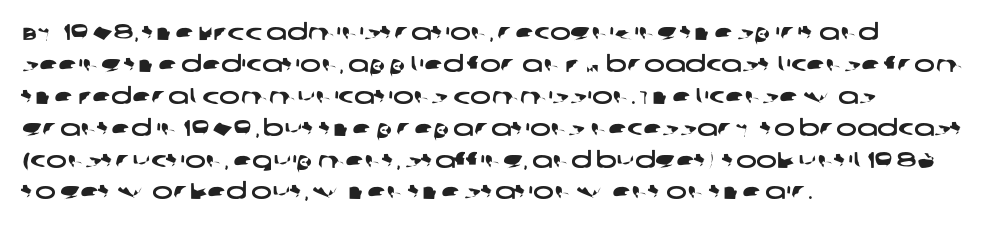
Casual observation: everything's shoved over to the left. Descenders are the only things crossing below the line. The space between consecutive lines is moderate. The letters sit at their default tracking, neither squeezed nor spread.
